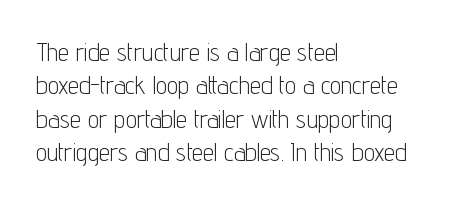
Notice how the stems are strictly vertical — no italics here. Clear beneath every line of the passage. Compared with typical paragraphs, the rows here are spaced about the same. The letters look calm and open, with moderate or lighter stems. Spacing between characters is what you'd get straight out of the box.
